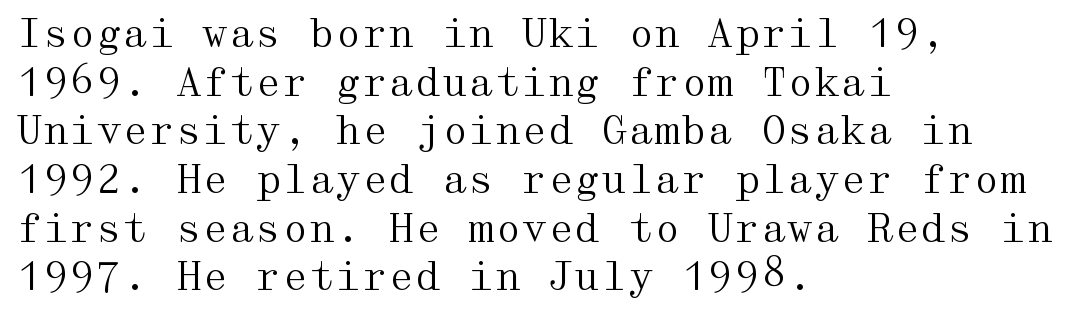
Letters have the restrained weight of plain body copy at most. Line starts are locked; line ends wander. Decoration check: the copy has no underline. Interline gaps are of average width in this sample. Italic? Not at all — the glyphs are vertical.
